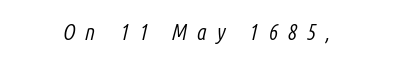
The image shows 22 px text type, italic (leaning right); set unusually wide letter spacing (+0.45 em), not underlined.
